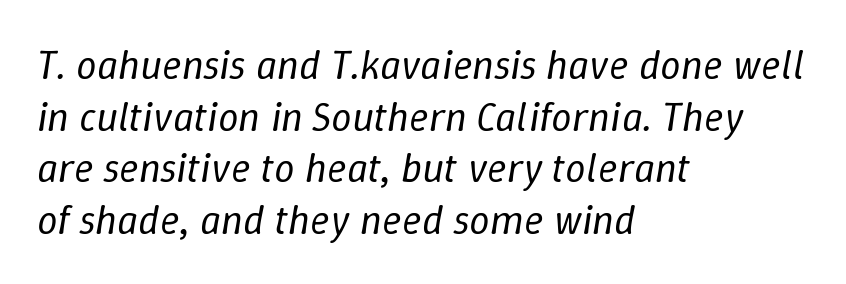
The image shows 41 px regular-weight type, italic (leaning right); set left-aligned, normal line spacing (1.26x), normal letter spacing, not underlined; low stroke contrast and a medium x-height.
